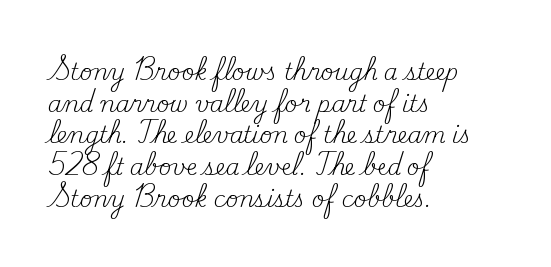
Whoever set this chose a conventional vertical rhythm. Nothing unusual about the tracking: characters are spaced as the font intends. Every row of glyphs begins at an identical x-position on the left.
